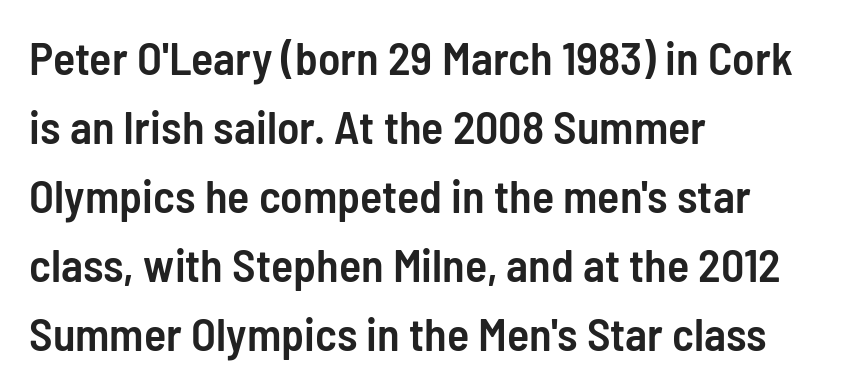
The image shows 46 px semibold, condensed sans-serif type, upright; set left-aligned, normal line spacing (1.5x), normal letter spacing, not underlined; low stroke contrast and a medium x-height.
